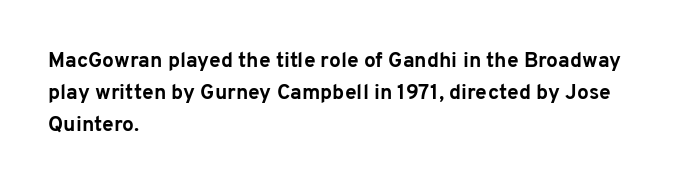
{"italic": "no", "bold": "yes", "underline": "no", "align": "left", "line_spacing": "normal", "line_spacing_ratio": 1.53, "letter_spacing": "normal", "letter_spacing_em": 0.0, "glyph_px": 21}
